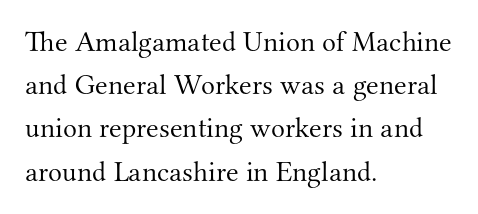
Q: Is the text bold? A: No.
Q: Is the text italic (slanted)? A: No, it is upright.
Q: Is the typeface a serif or a sans-serif typeface? A: Serif.
Q: Is the text underlined? A: No.
Q: How is the paragraph aligned? A: Left-aligned.
Q: Is the spacing between letters normal or unusually wide? A: Normal.
Q: Is the spacing between lines tight, normal or loose? A: Normal.
Q: Width (condensed, normal, or wide)? A: Normal.
Q: Stroke contrast? A: Medium.
Q: x-height? A: Small.
Q: Monospaced? A: No.
